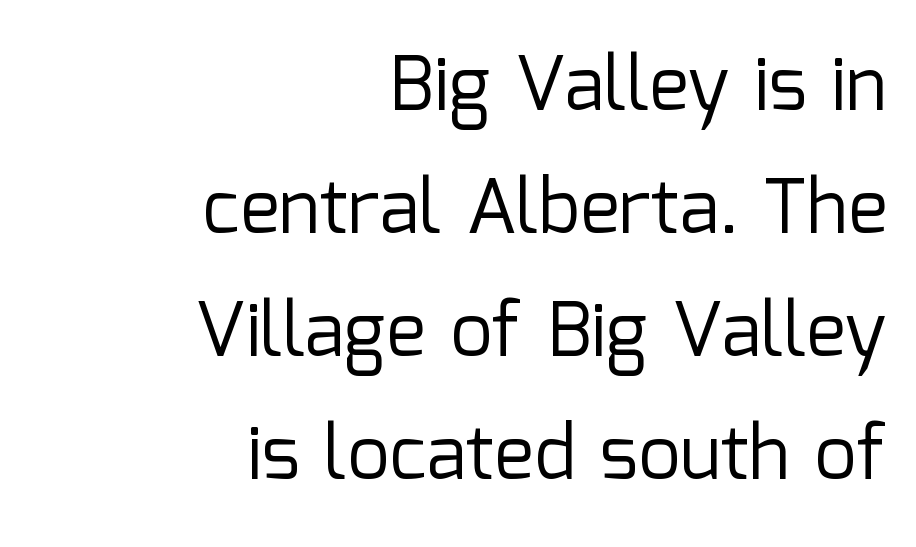
{"serif": "no", "italic": "no", "bold": "no", "weight": "regular", "width": "normal", "stroke_contrast": "low", "x_height": "medium", "monospaced": "no", "underline": "no", "align": "right", "line_spacing": "normal", "line_spacing_ratio": 1.64, "letter_spacing": "normal", "letter_spacing_em": 0.0, "glyph_px": 75}
